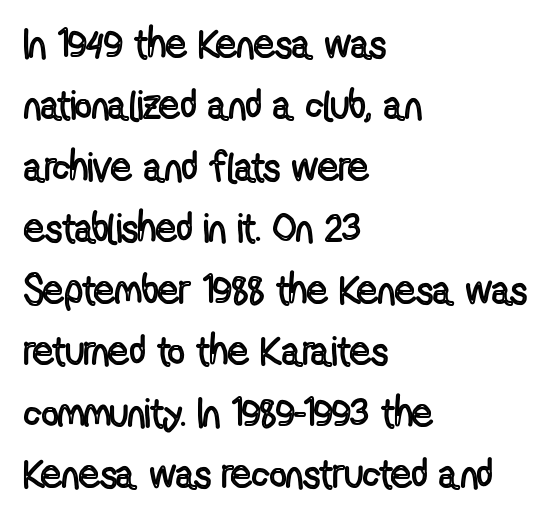
The image shows 41 px condensed type, upright; set left-aligned, normal line spacing (1.5x), normal letter spacing, not underlined; a medium x-height.
